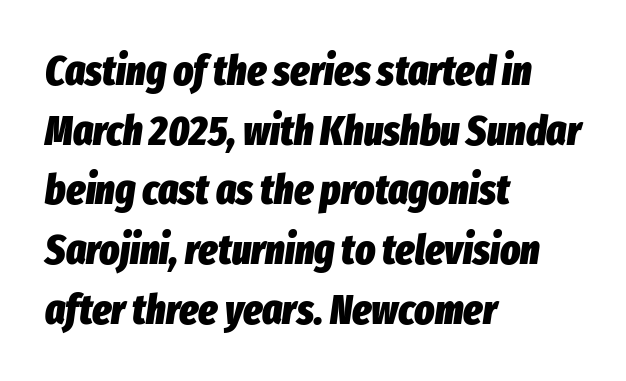
{"italic": "yes", "lean": "right", "slant_degrees": 8, "bold": "yes", "weight": "heavy", "width": "condensed", "stroke_contrast": "low", "x_height": "medium", "monospaced": "no", "underline": "no", "align": "left", "line_spacing": "normal", "line_spacing_ratio": 1.42, "letter_spacing": "normal", "letter_spacing_em": 0.0, "glyph_px": 42}
